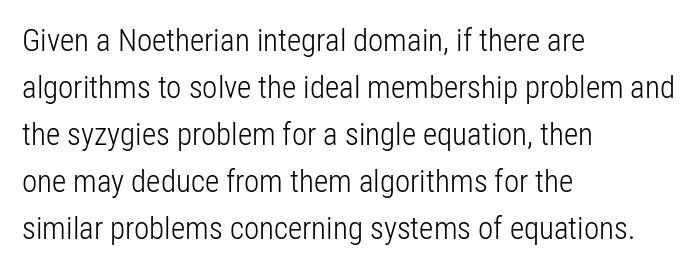
{"serif": "no", "italic": "no", "bold": "no", "weight": "light", "width": "condensed", "stroke_contrast": "low", "x_height": "medium", "monospaced": "no", "underline": "no", "align": "left", "line_spacing": "normal", "line_spacing_ratio": 1.52, "letter_spacing": "normal", "letter_spacing_em": 0.0, "glyph_px": 31}
